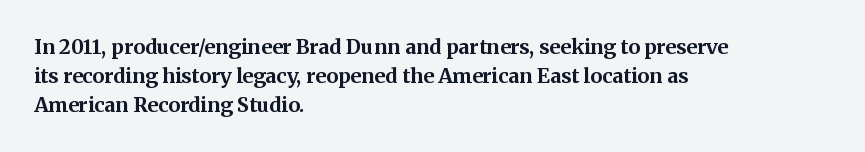
Q: Is the text bold? A: Yes.
Q: Is the text italic (slanted)? A: No, it is upright.
Q: Is the text underlined? A: No.
Q: How is the paragraph aligned? A: Left-aligned.
Q: Is the spacing between letters normal or unusually wide? A: Normal.
Q: Is the spacing between lines tight, normal or loose? A: Normal.
